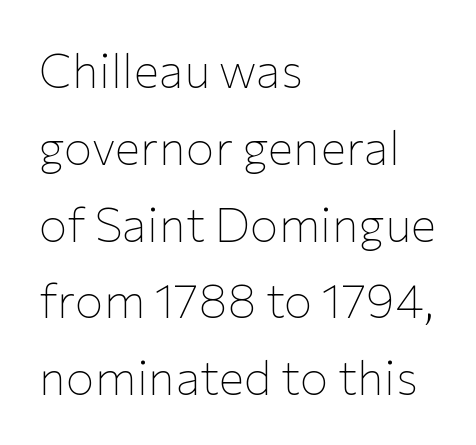
Q: Is the text bold? A: No.
Q: Is the text italic (slanted)? A: No, it is upright.
Q: Is the typeface a serif or a sans-serif typeface? A: Sans-serif.
Q: Is the text underlined? A: No.
Q: How is the paragraph aligned? A: Left-aligned.
Q: Is the spacing between letters normal or unusually wide? A: Normal.
Q: Is the spacing between lines tight, normal or loose? A: Normal.
Q: Width (condensed, normal, or wide)? A: Normal.
Q: Stroke contrast? A: Low.
Q: x-height? A: Medium.
Q: Monospaced? A: No.
